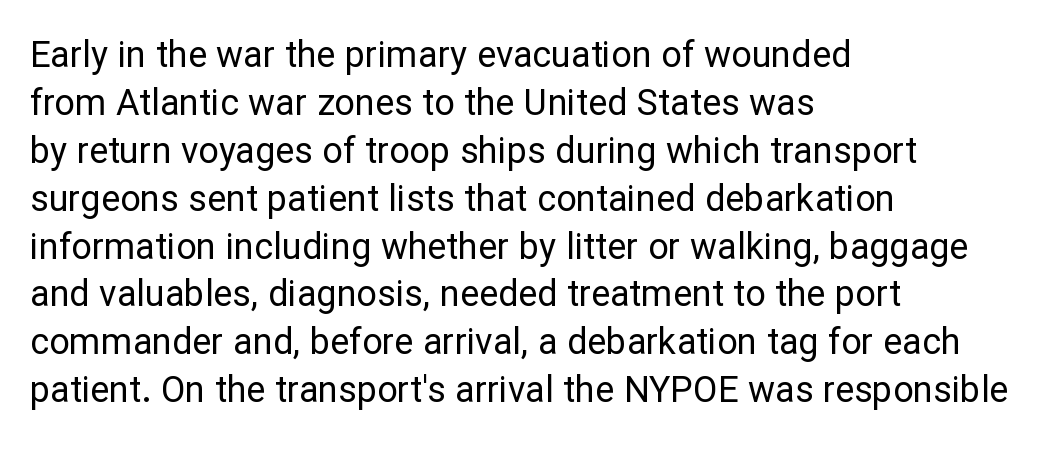
The image shows 36 px regular-weight sans-serif type, upright; set left-aligned, normal line spacing (1.33x), normal letter spacing, not underlined; low stroke contrast and a medium x-height.
